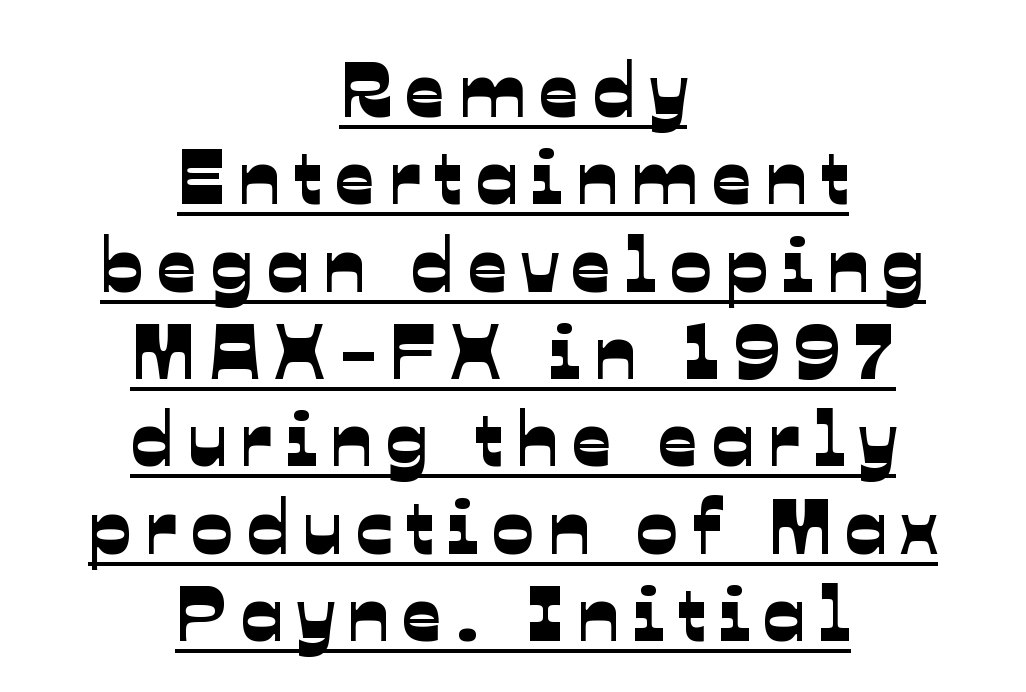
{"serif": "no", "width": "normal", "stroke_contrast": "low", "x_height": "medium", "monospaced": "no", "underline": "yes", "align": "center", "line_spacing": "tight", "line_spacing_ratio": 1.12, "glyph_px": 78}
